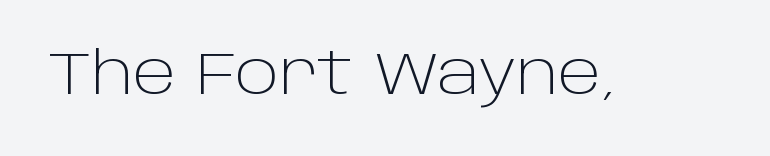
The image shows 59 px light sans-serif type, upright; set normal letter spacing, not underlined; low stroke contrast and a large x-height.
